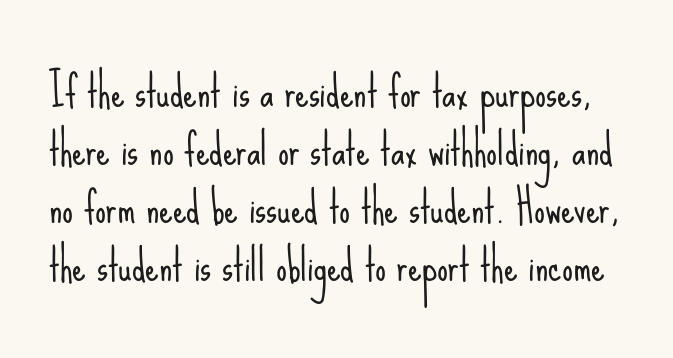
{"serif": "no", "italic": "no", "bold": "no", "weight": "light", "width": "condensed", "stroke_contrast": "low", "x_height": "small", "monospaced": "no", "underline": "no", "line_spacing": "normal", "line_spacing_ratio": 1.35, "letter_spacing": "normal", "letter_spacing_em": 0.0, "glyph_px": 43}
